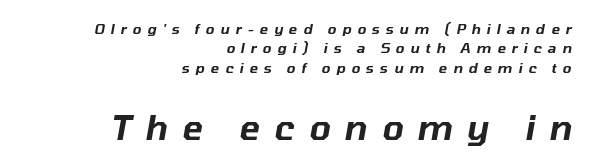
Q: Is the text italic (slanted)? A: Yes, it leans right by about 10 degrees.
Q: Is the text underlined? A: No.
Q: How is the paragraph aligned? A: Right-aligned.
Q: Is the spacing between letters normal or unusually wide? A: Unusually wide.
Q: Is the spacing between lines tight, normal or loose? A: Normal.
Q: Which block of text is set in a larger size, the first (top) or the second (bottom)? A: The second (bottom) one.
Q: Width (condensed, normal, or wide)? A: Normal.
Q: Stroke contrast? A: Low.
Q: x-height? A: Medium.
Q: Monospaced? A: No.
